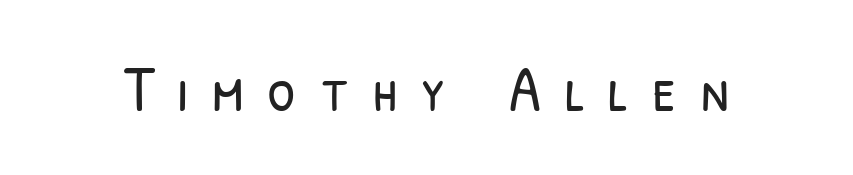
Q: Is the text bold? A: No.
Q: Is the typeface a serif or a sans-serif typeface? A: Sans-serif.
Q: Is the text underlined? A: No.
Q: Is the spacing between letters normal or unusually wide? A: Unusually wide.
Q: Width (condensed, normal, or wide)? A: Condensed.
Q: Stroke contrast? A: Low.
Q: x-height? A: Medium.
Q: Monospaced? A: No.
